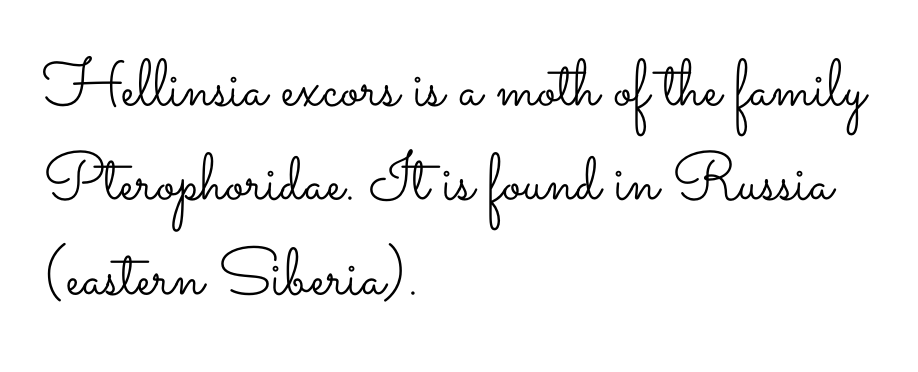
The image shows 66 px light, wide type; set left-aligned, normal line spacing (1.43x), normal letter spacing, not underlined; low stroke contrast and a small x-height.
